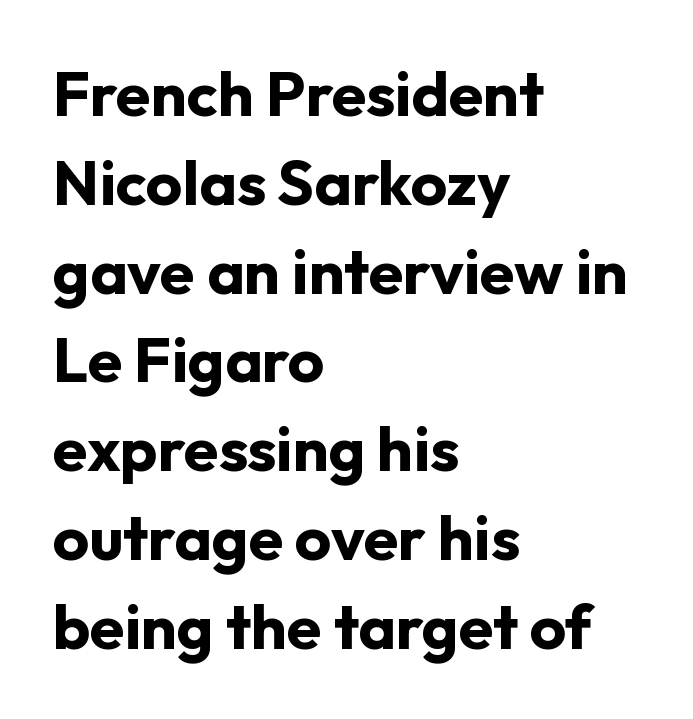
The image shows 63 px bold sans-serif type, upright; set left-aligned, normal line spacing (1.41x), normal letter spacing, not underlined; low stroke contrast and a medium x-height.
